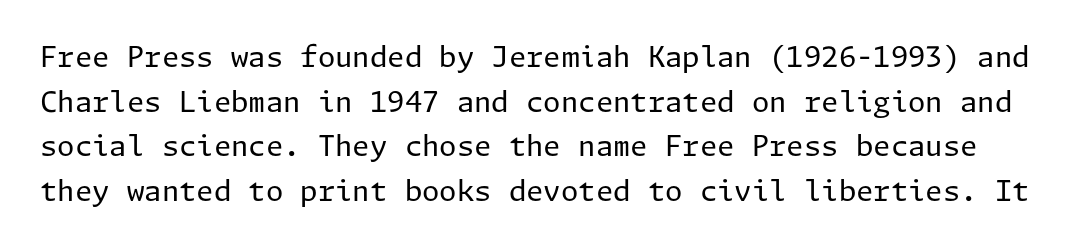
The image shows 28 px regular-weight sans-serif type, upright; set normal line spacing (1.59x), normal letter spacing, not underlined; low stroke contrast and a medium x-height.
